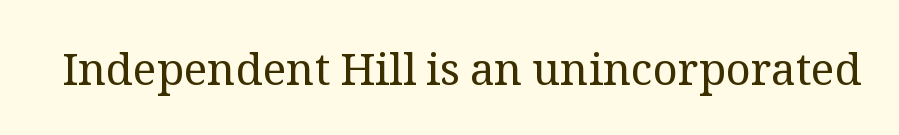
{"serif": "yes", "italic": "no", "bold": "no", "weight": "regular", "width": "normal", "stroke_contrast": "medium", "x_height": "medium", "monospaced": "no", "underline": "no", "letter_spacing": "normal", "letter_spacing_em": 0.0, "glyph_px": 44}
